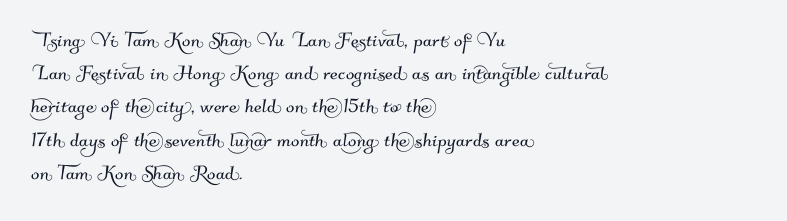
The image shows 25 px text type; set left-aligned, normal line spacing (1.33x), normal letter spacing, not underlined.
